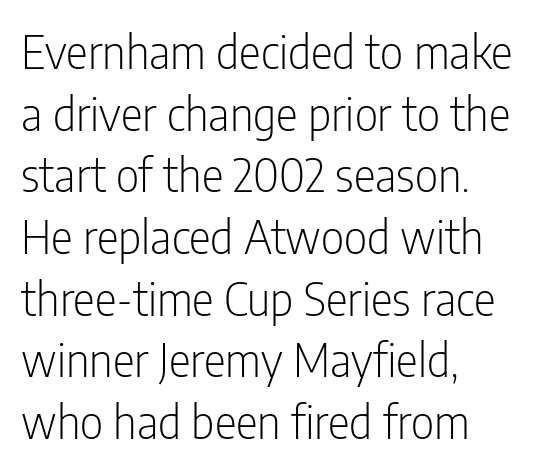
{"serif": "no", "italic": "no", "bold": "no", "weight": "light", "width": "condensed", "stroke_contrast": "low", "x_height": "medium", "monospaced": "no", "underline": "no", "align": "left", "line_spacing": "normal", "line_spacing_ratio": 1.34, "letter_spacing": "normal", "letter_spacing_em": 0.0, "glyph_px": 46}
